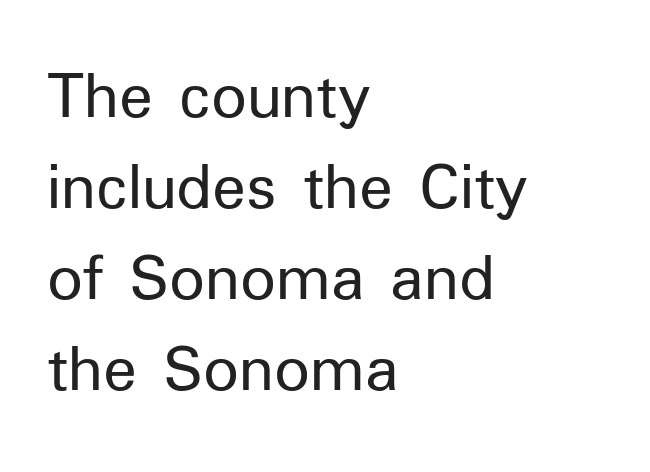
The face used here is proportionally spaced, like ordinary book or web type. This reads as an unemphasized weight, regular at the heaviest. One-word summary of the alignment: left. Does extra space separate the letters? No, they use regular spacing. Classification — sans serif.
